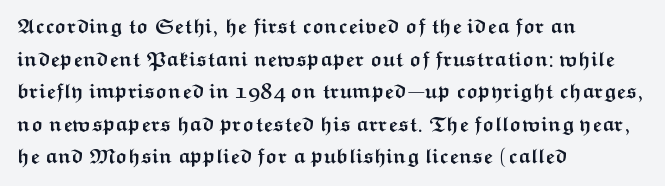
The rendering anchors every line to the left-hand side. In terms of posture, this sample is upright. This sample uses plain, unmodified letter spacing. The gap between lines stays unmarked.
